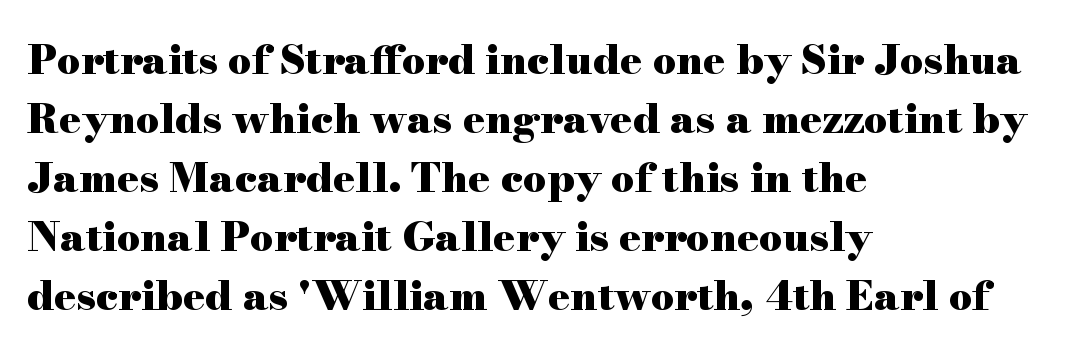
Typographic density is high because the face is bold. You could not count columns in this text — the font is proportionally spaced. If you drew a line through each stem, it would be perfectly vertical. Regarding serifs, this sample has them.
